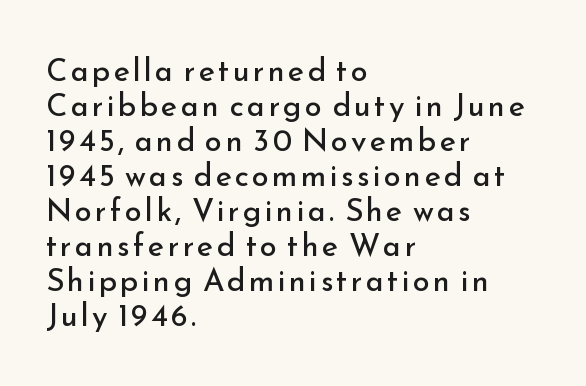
The image shows 31 px regular-weight sans-serif type, upright; set left-aligned, tight line spacing (1.13x), not underlined; low stroke contrast and a small x-height.
